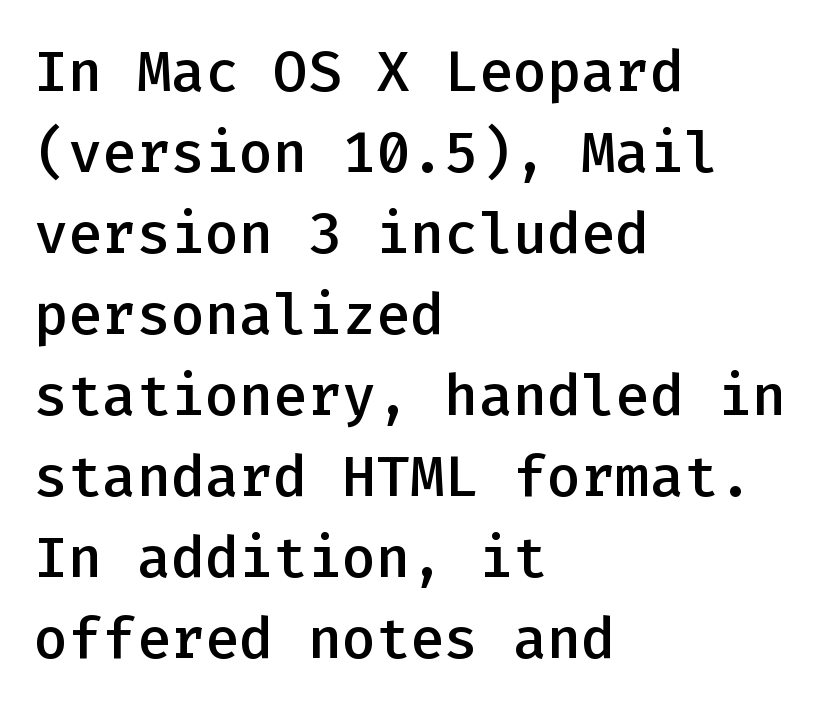
Q: Is the text bold? A: Semi-bold.
Q: Is the text italic (slanted)? A: No, it is upright.
Q: Is the typeface a serif or a sans-serif typeface? A: Sans-serif.
Q: Is the text underlined? A: No.
Q: How is the paragraph aligned? A: Left-aligned.
Q: Is the spacing between letters normal or unusually wide? A: Normal.
Q: Is the spacing between lines tight, normal or loose? A: Normal.
Q: Width (condensed, normal, or wide)? A: Normal.
Q: Stroke contrast? A: Low.
Q: x-height? A: Medium.
Q: Monospaced? A: Yes.
